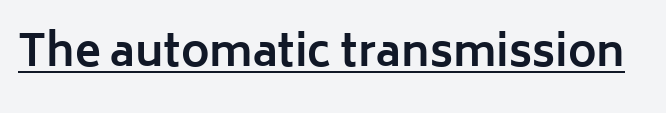
The image shows 43 px bold sans-serif type, upright; set normal letter spacing, underlined; low stroke contrast and a medium x-height.
